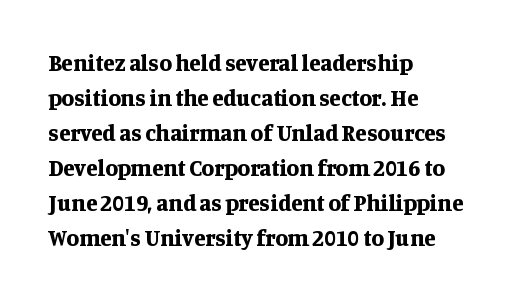
The image shows 23 px bold type, upright; set left-aligned, normal line spacing (1.52x), normal letter spacing, not underlined.
